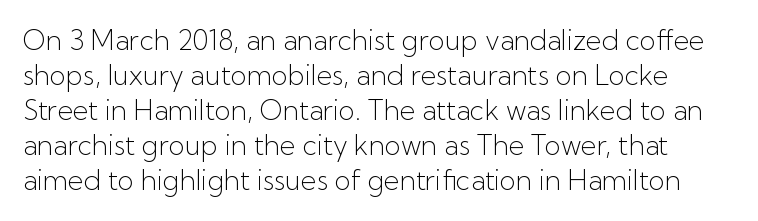
Q: Is the text bold? A: No.
Q: Is the text italic (slanted)? A: No, it is upright.
Q: Is the text underlined? A: No.
Q: Is the spacing between letters normal or unusually wide? A: Normal.
Q: Is the spacing between lines tight, normal or loose? A: Normal.
